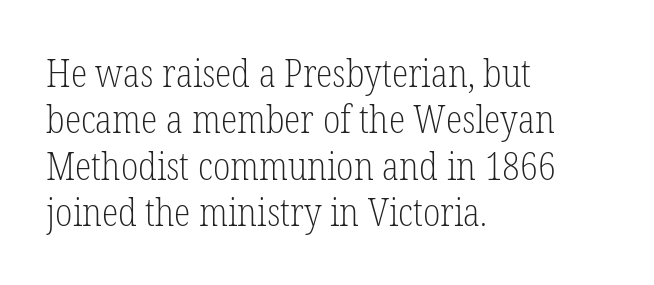
The type sits square on the baseline with zero lean. The letters carry serifs — small finishing strokes at the ends of their stems. These glyphs show unthickened strokes, regular width or finer. Spacing verdict: proportional, widths tailored to each character.
